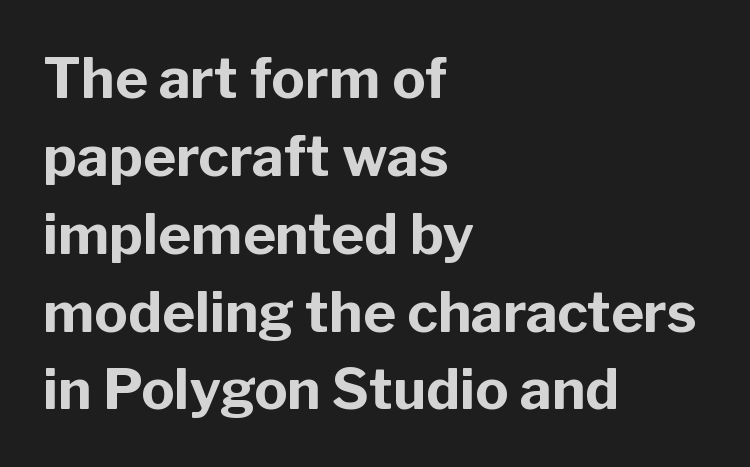
Q: Is the text bold? A: Yes.
Q: Is the text italic (slanted)? A: No, it is upright.
Q: Is the typeface a serif or a sans-serif typeface? A: Sans-serif.
Q: Is the text underlined? A: No.
Q: How is the paragraph aligned? A: Left-aligned.
Q: Is the spacing between letters normal or unusually wide? A: Normal.
Q: Is the spacing between lines tight, normal or loose? A: Normal.
Q: Width (condensed, normal, or wide)? A: Normal.
Q: Stroke contrast? A: Low.
Q: x-height? A: Medium.
Q: Monospaced? A: No.
